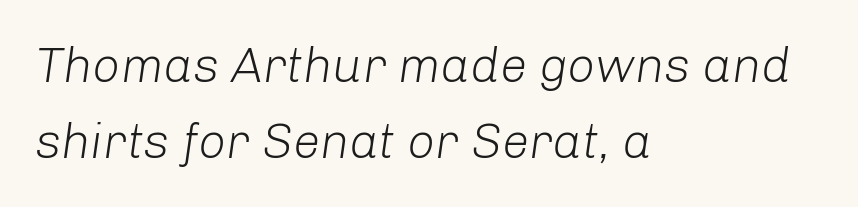
The image shows 49 px light type, italic (leaning right); set left-aligned, normal line spacing (1.56x), normal letter spacing, not underlined; low stroke contrast and a medium x-height.
